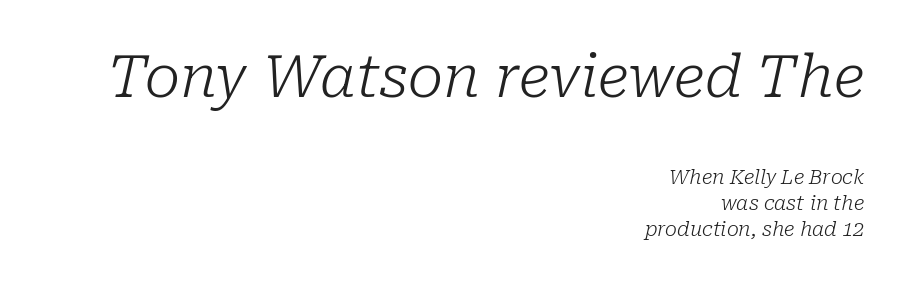
Q: Is the text bold? A: No.
Q: Is the text italic (slanted)? A: Yes, it leans right by about 10 degrees.
Q: Is the typeface a serif or a sans-serif typeface? A: Serif.
Q: Is the text underlined? A: No.
Q: How is the paragraph aligned? A: Right-aligned.
Q: Is the spacing between letters normal or unusually wide? A: Normal.
Q: Is the spacing between lines tight, normal or loose? A: Normal.
Q: Which block of text is set in a larger size, the first (top) or the second (bottom)? A: The first (top) one.
Q: Width (condensed, normal, or wide)? A: Normal.
Q: Stroke contrast? A: Low.
Q: x-height? A: Medium.
Q: Monospaced? A: No.
